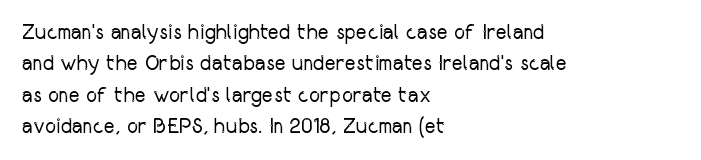
{"italic": "no", "bold": "no", "underline": "no", "align": "left", "line_spacing": "normal", "line_spacing_ratio": 1.49, "letter_spacing": "normal", "letter_spacing_em": 0.0, "glyph_px": 21}
